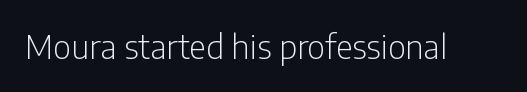
The image shows 33 px light, condensed sans-serif type, upright; set normal letter spacing, not underlined; low stroke contrast and a medium x-height.
